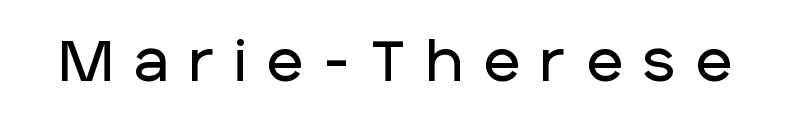
{"serif": "no", "italic": "no", "width": "normal", "stroke_contrast": "low", "x_height": "large", "monospaced": "no", "underline": "no", "letter_spacing": "wide", "letter_spacing_em": 0.37, "glyph_px": 56}
